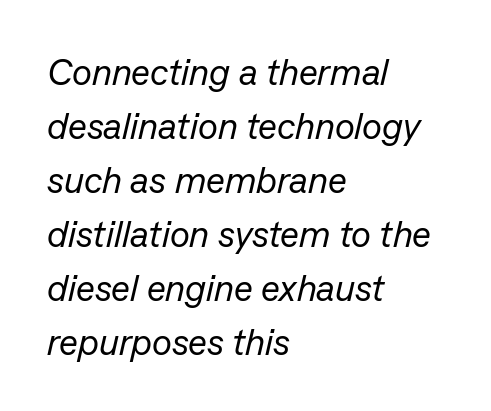
Q: Is the text bold? A: No.
Q: Is the text italic (slanted)? A: Yes, it leans right by about 13 degrees.
Q: Is the text underlined? A: No.
Q: How is the paragraph aligned? A: Left-aligned.
Q: Is the spacing between letters normal or unusually wide? A: Normal.
Q: Is the spacing between lines tight, normal or loose? A: Normal.
Q: Width (condensed, normal, or wide)? A: Normal.
Q: Stroke contrast? A: Low.
Q: x-height? A: Medium.
Q: Monospaced? A: No.
